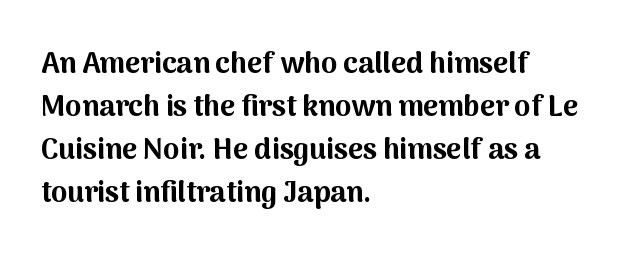
Interline gaps are of average width in this sample. Serif or sans? Sans — the stroke terminals are bare. A typesetter would call this proportional, since set widths differ per character. In terms of letterspacing, this is plain default setting. The gap between lines stays unmarked.
